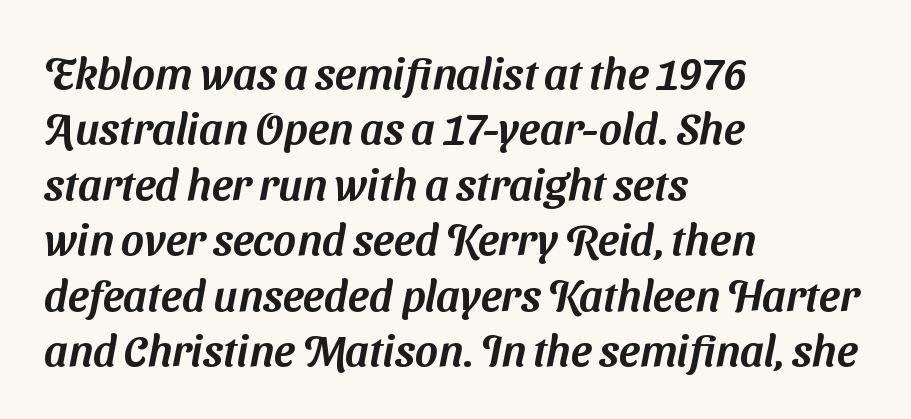
Do the characters align in a grid? No, the font is proportional. Default kerning and tracking; the words read as compact shapes. Regarding leading, the lines here are spaced in the standard way. Does the type have serifs? No, each stem ends abruptly.
